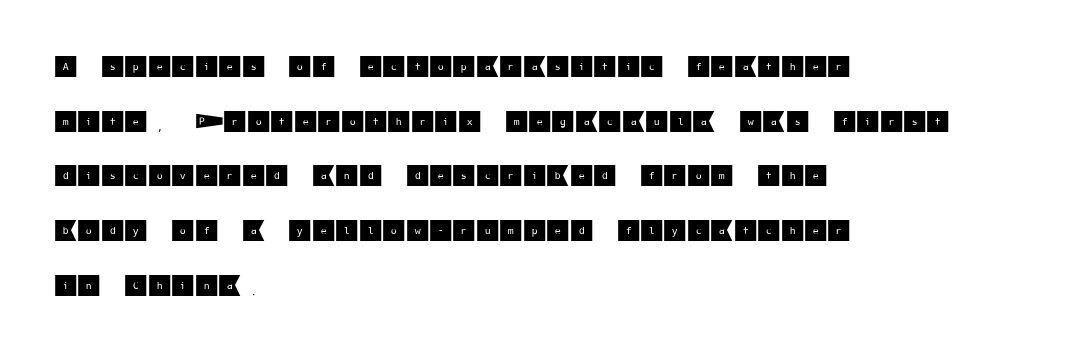
Q: Is the text italic (slanted)? A: No, it is upright.
Q: Is the text underlined? A: No.
Q: How is the paragraph aligned? A: Left-aligned.
Q: Is the spacing between letters normal or unusually wide? A: Normal.
Q: Is the spacing between lines tight, normal or loose? A: Loose.
